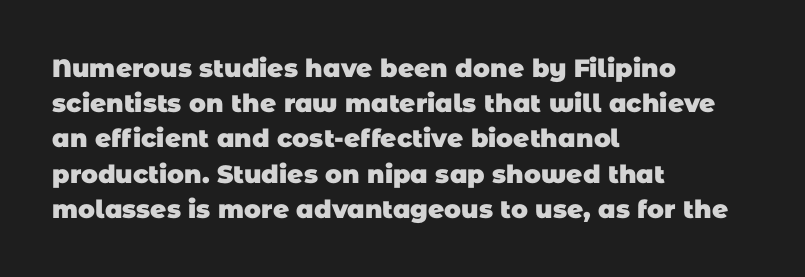
The image shows 25 px bold type; set left-aligned, normal line spacing (1.41x), normal letter spacing, not underlined.
